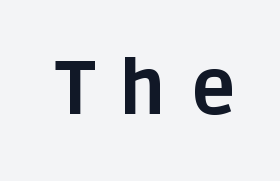
Q: Is the text bold? A: Yes.
Q: Is the text italic (slanted)? A: No, it is upright.
Q: Is the typeface a serif or a sans-serif typeface? A: Sans-serif.
Q: Is the text underlined? A: No.
Q: Is the spacing between letters normal or unusually wide? A: Unusually wide.
Q: Width (condensed, normal, or wide)? A: Normal.
Q: Stroke contrast? A: Low.
Q: x-height? A: Large.
Q: Monospaced? A: No.
